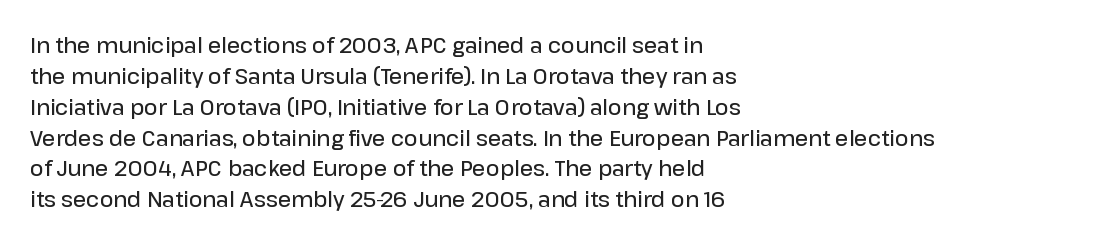
{"italic": "no", "bold": "semi", "underline": "no", "align": "left", "line_spacing": "normal", "line_spacing_ratio": 1.47, "letter_spacing": "normal", "letter_spacing_em": 0.0, "glyph_px": 21}
